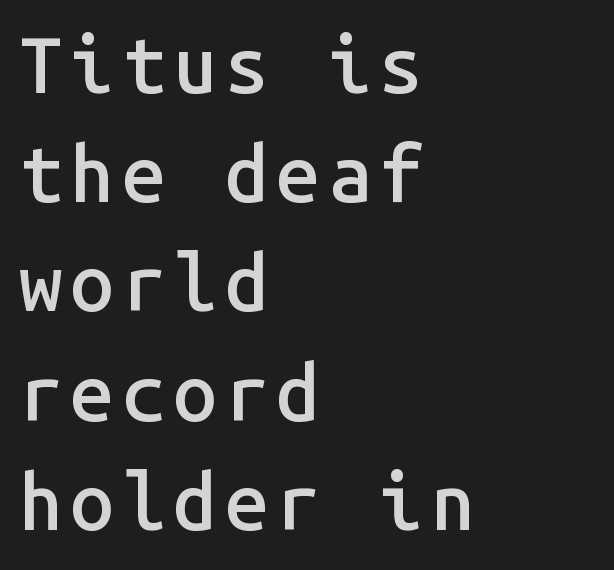
The image shows 78 px semibold sans-serif type, upright, monospaced; set left-aligned, normal line spacing (1.4x), not underlined; low stroke contrast and a medium x-height.
